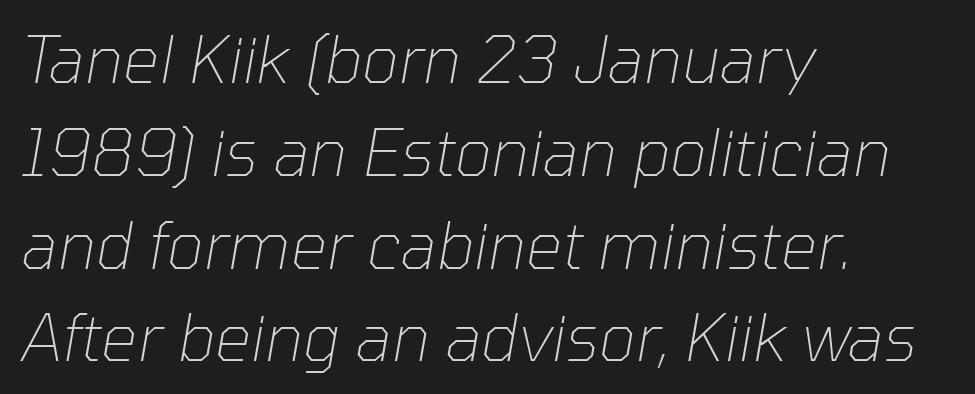
The image shows 64 px thin type, italic (leaning right); set left-aligned, normal line spacing (1.45x), normal letter spacing, not underlined; low stroke contrast and a medium x-height.
